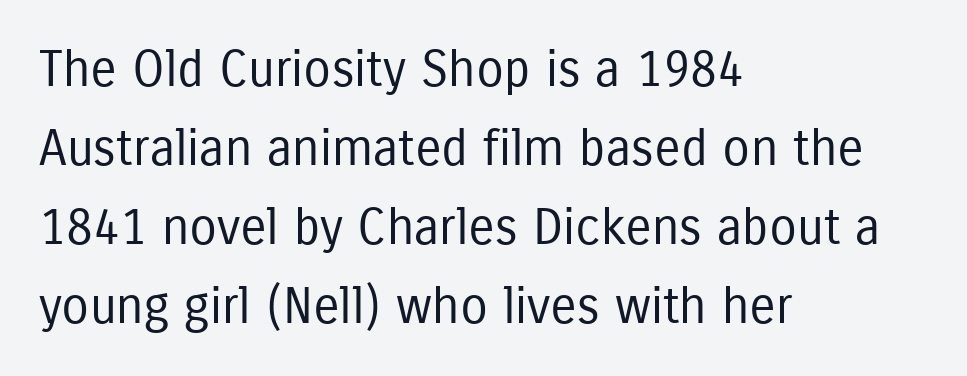
{"serif": "no", "italic": "no", "bold": "no", "weight": "regular", "width": "condensed", "stroke_contrast": "low", "x_height": "medium", "monospaced": "no", "underline": "no", "align": "left", "line_spacing": "normal", "line_spacing_ratio": 1.58, "letter_spacing": "normal", "letter_spacing_em": 0.0, "glyph_px": 50}
